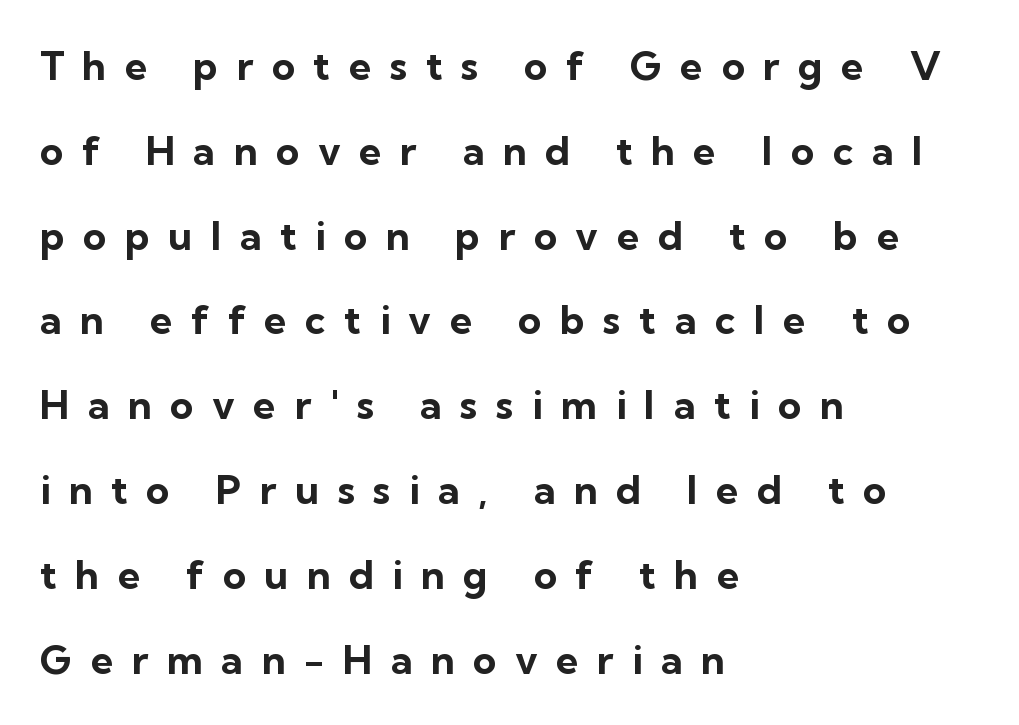
Q: Is the text bold? A: Yes.
Q: Is the text italic (slanted)? A: No, it is upright.
Q: Is the typeface a serif or a sans-serif typeface? A: Sans-serif.
Q: Is the text underlined? A: No.
Q: How is the paragraph aligned? A: Left-aligned.
Q: Is the spacing between letters normal or unusually wide? A: Unusually wide.
Q: Is the spacing between lines tight, normal or loose? A: Loose.
Q: Width (condensed, normal, or wide)? A: Normal.
Q: Stroke contrast? A: Low.
Q: x-height? A: Medium.
Q: Monospaced? A: No.
